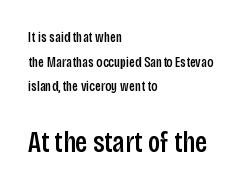
Larger block? The one below; the one above is distinctly smaller. This sample is left-justified, so line endings fall wherever the words run out. Posture: vertical. Spacing verdict: proportional, widths tailored to each character. Look at the tracking — it's just the regular setting, nothing added.
